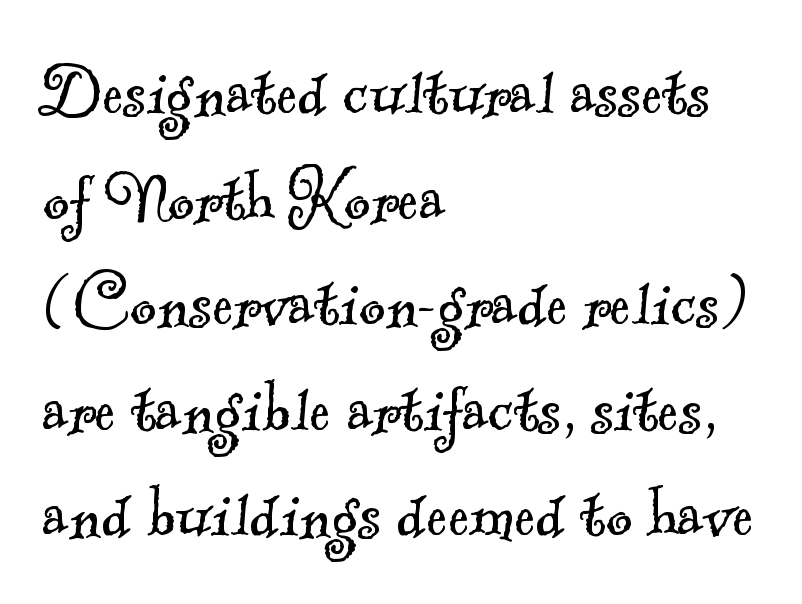
Q: Is the text bold? A: No.
Q: Is the typeface a serif or a sans-serif typeface? A: Serif.
Q: Is the text underlined? A: No.
Q: How is the paragraph aligned? A: Left-aligned.
Q: Is the spacing between letters normal or unusually wide? A: Normal.
Q: Is the spacing between lines tight, normal or loose? A: Normal.
Q: Width (condensed, normal, or wide)? A: Normal.
Q: x-height? A: Small.
Q: Monospaced? A: No.
